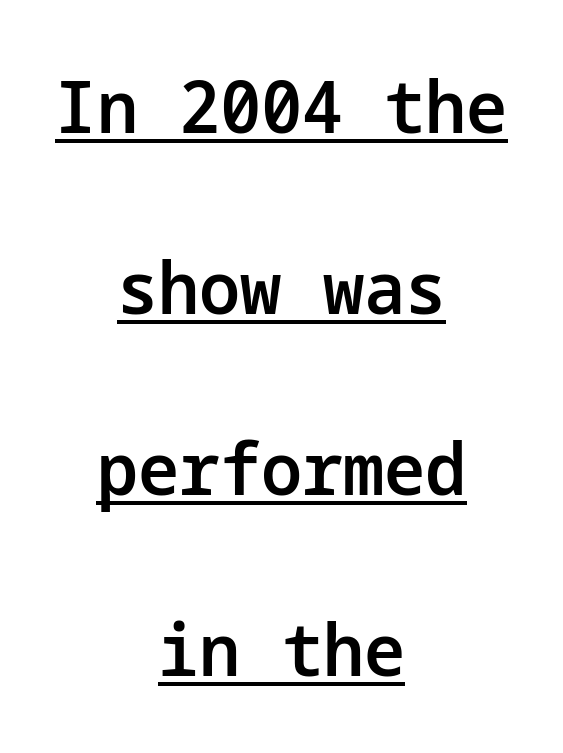
{"serif": "no", "italic": "no", "bold": "semi", "weight": "semibold", "width": "normal", "stroke_contrast": "low", "x_height": "medium", "underline": "yes", "align": "center", "line_spacing": "loose", "line_spacing_ratio": 2.48, "letter_spacing": "normal", "letter_spacing_em": 0.0, "glyph_px": 73}
